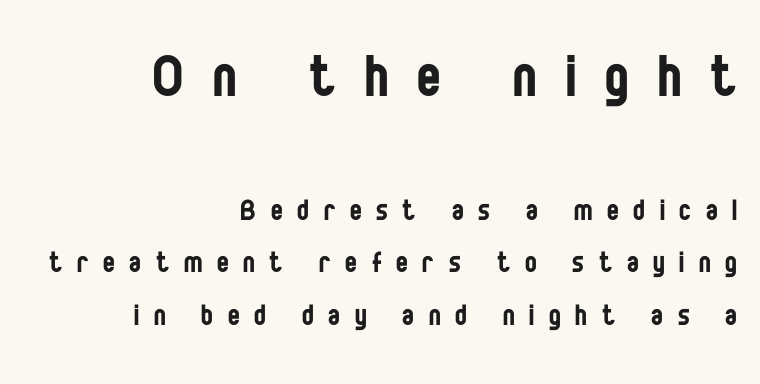
The image shows 70 px regular-weight, condensed sans-serif type, upright; set right-aligned, normal line spacing (1.49x), unusually wide letter spacing (+0.42 em), not underlined; the first (top) block is 2.0x larger; low stroke contrast and a large x-height.
